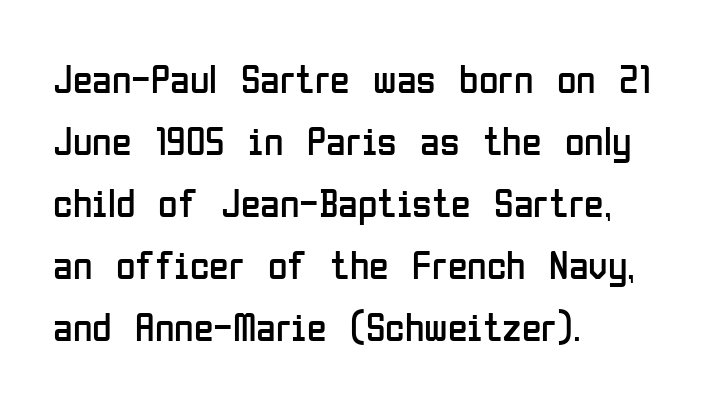
{"serif": "no", "italic": "no", "bold": "no", "weight": "regular", "width": "condensed", "stroke_contrast": "low", "x_height": "medium", "monospaced": "no", "underline": "no", "align": "left", "line_spacing": "normal", "line_spacing_ratio": 1.55, "letter_spacing": "normal", "letter_spacing_em": 0.0, "glyph_px": 40}
